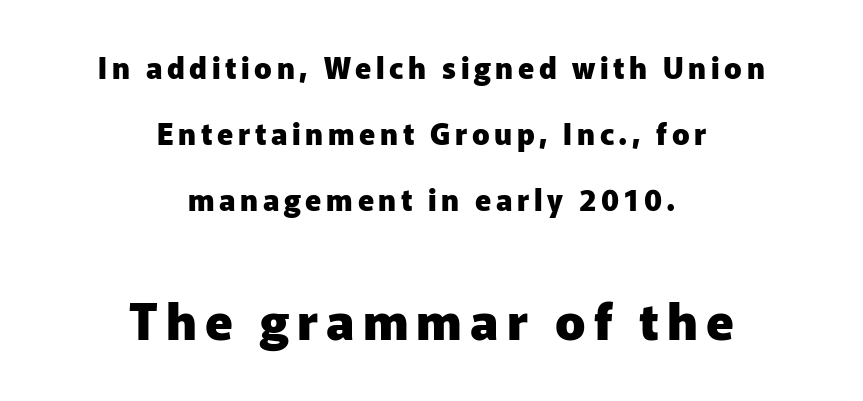
This sample trades compactness for vertical openness between lines. Note the varied advance widths — an 'i' is clearly narrower than an 'm'. This sample is center-justified, so both line endings float freely. Serif or sans? Sans — the stroke terminals are bare. Plenty of ink on the page — the face is bold.
